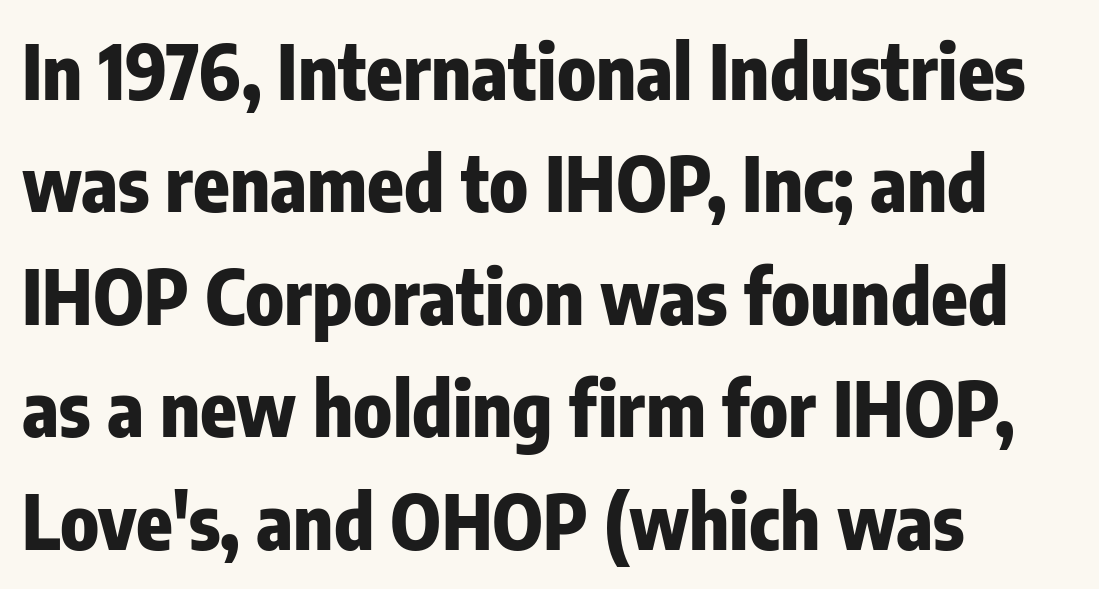
Q: Is the text bold? A: Yes.
Q: Is the text italic (slanted)? A: No, it is upright.
Q: Is the typeface a serif or a sans-serif typeface? A: Sans-serif.
Q: Is the text underlined? A: No.
Q: How is the paragraph aligned? A: Left-aligned.
Q: Is the spacing between letters normal or unusually wide? A: Normal.
Q: Is the spacing between lines tight, normal or loose? A: Normal.
Q: Width (condensed, normal, or wide)? A: Condensed.
Q: Stroke contrast? A: Low.
Q: x-height? A: Medium.
Q: Monospaced? A: No.
